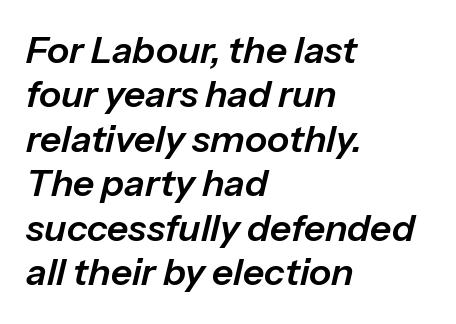
Q: Is the text italic (slanted)? A: Yes, it leans right by about 13 degrees.
Q: Is the text underlined? A: No.
Q: How is the paragraph aligned? A: Left-aligned.
Q: Is the spacing between letters normal or unusually wide? A: Normal.
Q: Width (condensed, normal, or wide)? A: Normal.
Q: Stroke contrast? A: Low.
Q: x-height? A: Medium.
Q: Monospaced? A: No.
